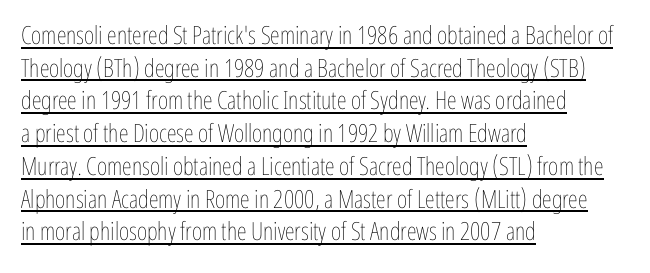
{"italic": "no", "bold": "no", "underline": "yes", "align": "left", "line_spacing": "normal", "line_spacing_ratio": 1.31, "letter_spacing": "normal", "letter_spacing_em": 0.0, "glyph_px": 25}
